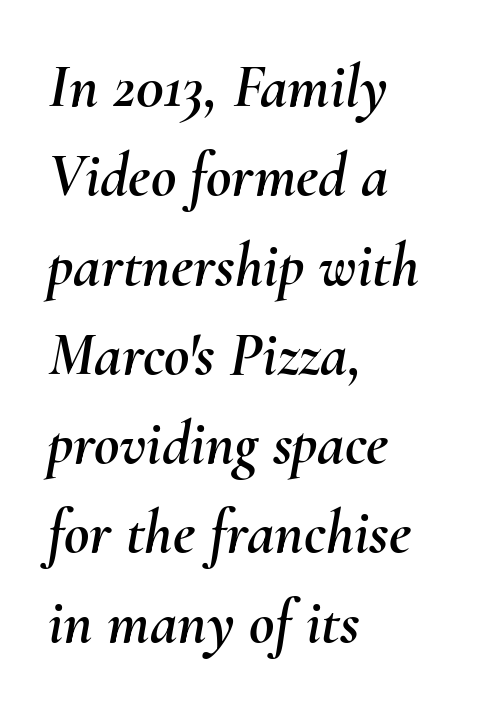
{"italic": "yes", "lean": "right", "slant_degrees": 10, "width": "normal", "stroke_contrast": "medium", "x_height": "small", "monospaced": "no", "underline": "no", "align": "left", "line_spacing": "normal", "line_spacing_ratio": 1.44, "letter_spacing": "normal", "letter_spacing_em": 0.0, "glyph_px": 62}
